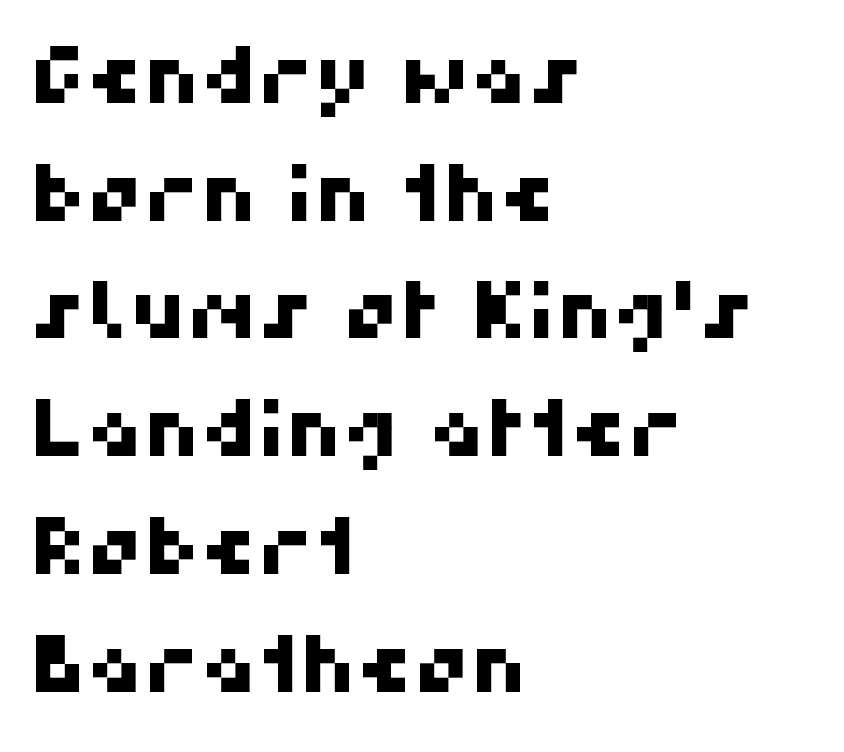
Q: Is the typeface a serif or a sans-serif typeface? A: Sans-serif.
Q: Is the text underlined? A: No.
Q: How is the paragraph aligned? A: Left-aligned.
Q: Is the spacing between letters normal or unusually wide? A: Normal.
Q: Is the spacing between lines tight, normal or loose? A: Normal.
Q: Width (condensed, normal, or wide)? A: Normal.
Q: Stroke contrast? A: High.
Q: x-height? A: Medium.
Q: Monospaced? A: No.
